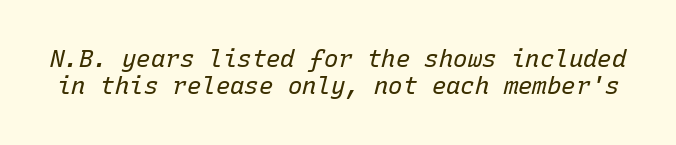
The image shows 24 px text type, italic (leaning right); set tight line spacing (1.13x), normal letter spacing, not underlined.
